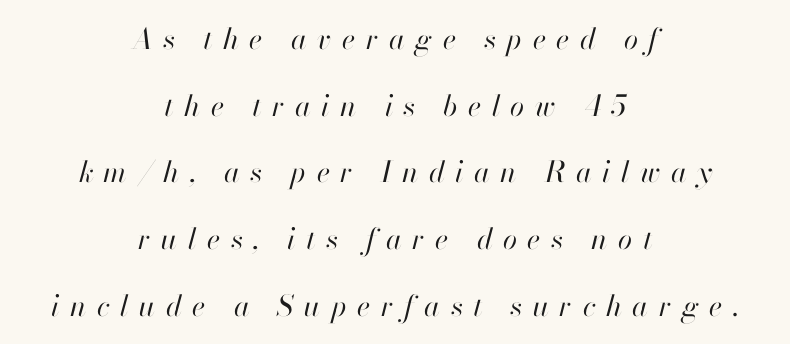
Reading down the block, each line starts at a different indent, mirrored at its end. A typesetter would call this leading open, well beyond the default. The zone under the glyphs is completely vacant. Summary of weight: not heavy and not bold. The horizontal fit of the characters is loose and conspicuously gappy.
